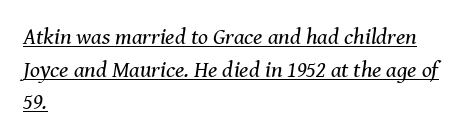
The characters are drawn with everyday or finer stroke widths. Letter spacing: default. The passage shown leans; its letterforms are oblique. Vertically, the passage feels balanced, rows spaced as you'd expect. The compositor pushed each line to the left boundary. A typographer would call this underscored text.
